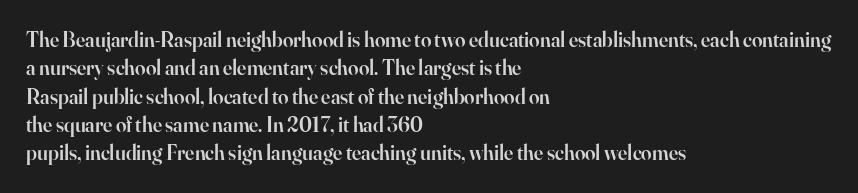
{"italic": "no", "bold": "semi", "underline": "no", "align": "left", "line_spacing": "normal", "line_spacing_ratio": 1.35, "letter_spacing": "normal", "letter_spacing_em": 0.0, "glyph_px": 21}
